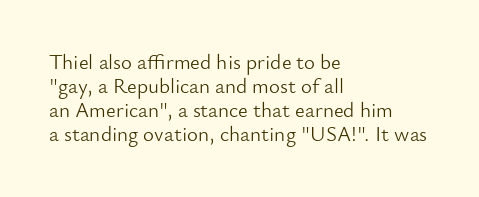
{"italic": "no", "bold": "no", "underline": "no", "align": "left", "line_spacing": "tight", "line_spacing_ratio": 1.14, "letter_spacing": "normal", "letter_spacing_em": 0.0, "glyph_px": 21}
